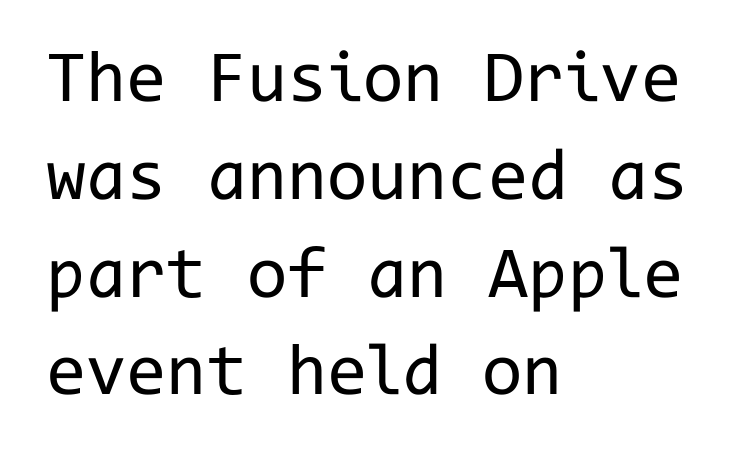
Q: Is the text bold? A: No.
Q: Is the text italic (slanted)? A: No, it is upright.
Q: Is the typeface a serif or a sans-serif typeface? A: Sans-serif.
Q: Is the text underlined? A: No.
Q: How is the paragraph aligned? A: Left-aligned.
Q: Is the spacing between letters normal or unusually wide? A: Normal.
Q: Is the spacing between lines tight, normal or loose? A: Normal.
Q: Width (condensed, normal, or wide)? A: Normal.
Q: Stroke contrast? A: Low.
Q: x-height? A: Medium.
Q: Monospaced? A: Yes.
